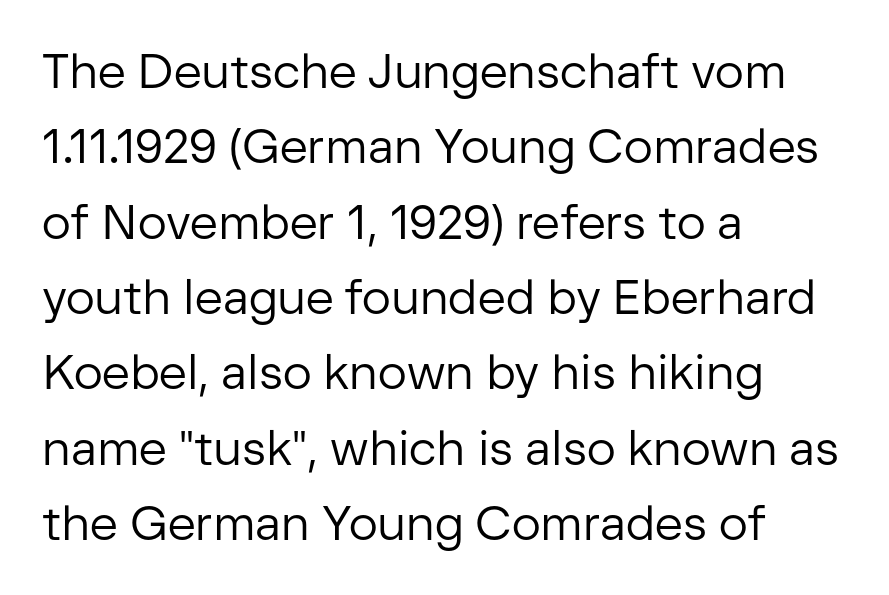
Q: Is the text bold? A: No.
Q: Is the text italic (slanted)? A: No, it is upright.
Q: Is the typeface a serif or a sans-serif typeface? A: Sans-serif.
Q: Is the text underlined? A: No.
Q: How is the paragraph aligned? A: Left-aligned.
Q: Is the spacing between letters normal or unusually wide? A: Normal.
Q: Is the spacing between lines tight, normal or loose? A: Normal.
Q: Width (condensed, normal, or wide)? A: Normal.
Q: Stroke contrast? A: Low.
Q: x-height? A: Medium.
Q: Monospaced? A: No.
